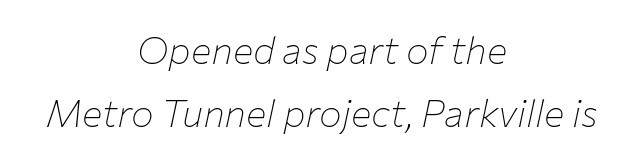
The image shows 38 px thin type, italic (leaning right); set centered, normal line spacing (1.65x), normal letter spacing, not underlined; low stroke contrast and a medium x-height.
